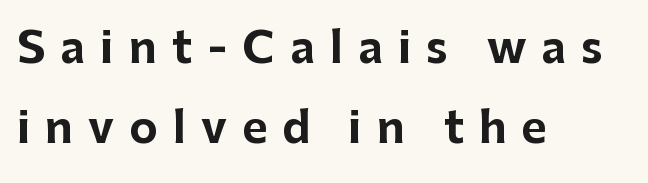
Compared with a centered layout, this one pins lines to the left instead. Unlike italic type, these characters show no tilt at all. A bare baseline throughout the passage. Tracking value appears strongly positive — letters spread wide. Here the designer chose a conventional face with non-uniform glyph widths.
